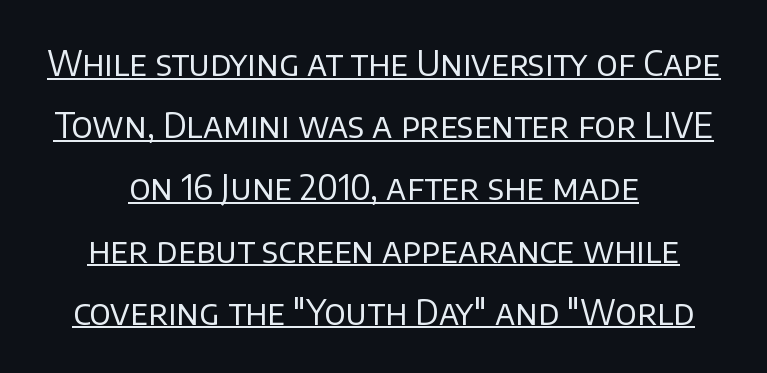
{"serif": "no", "italic": "no", "bold": "no", "weight": "regular", "width": "normal", "stroke_contrast": "low", "x_height": "large", "monospaced": "no", "underline": "yes", "align": "center", "line_spacing_ratio": 1.83, "letter_spacing": "normal", "letter_spacing_em": 0.0, "glyph_px": 34}
